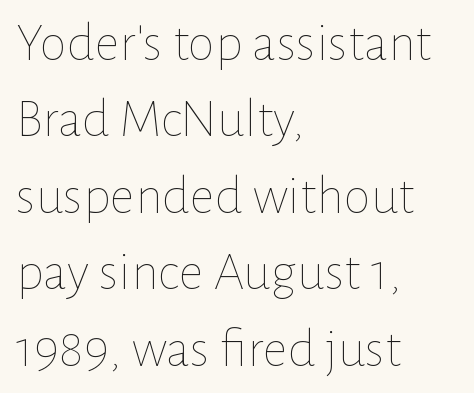
The image shows 55 px thin type, upright; set left-aligned, normal line spacing (1.39x), normal letter spacing, not underlined; low stroke contrast and a medium x-height.
